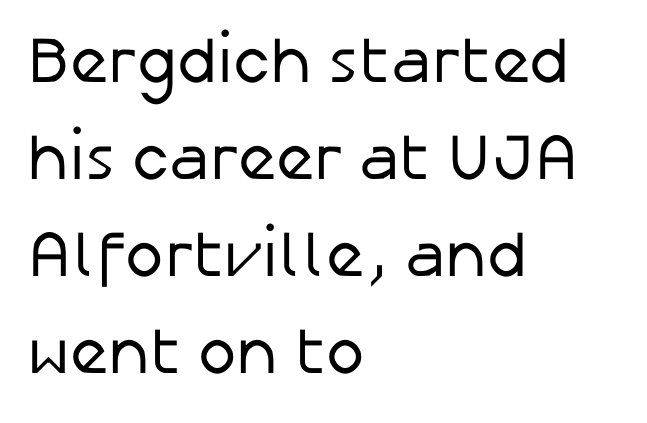
Q: Is the text bold? A: No.
Q: Is the text italic (slanted)? A: No, it is upright.
Q: Is the typeface a serif or a sans-serif typeface? A: Sans-serif.
Q: Is the text underlined? A: No.
Q: How is the paragraph aligned? A: Left-aligned.
Q: Is the spacing between letters normal or unusually wide? A: Normal.
Q: Is the spacing between lines tight, normal or loose? A: Normal.
Q: Width (condensed, normal, or wide)? A: Normal.
Q: Stroke contrast? A: Low.
Q: x-height? A: Medium.
Q: Monospaced? A: No.
